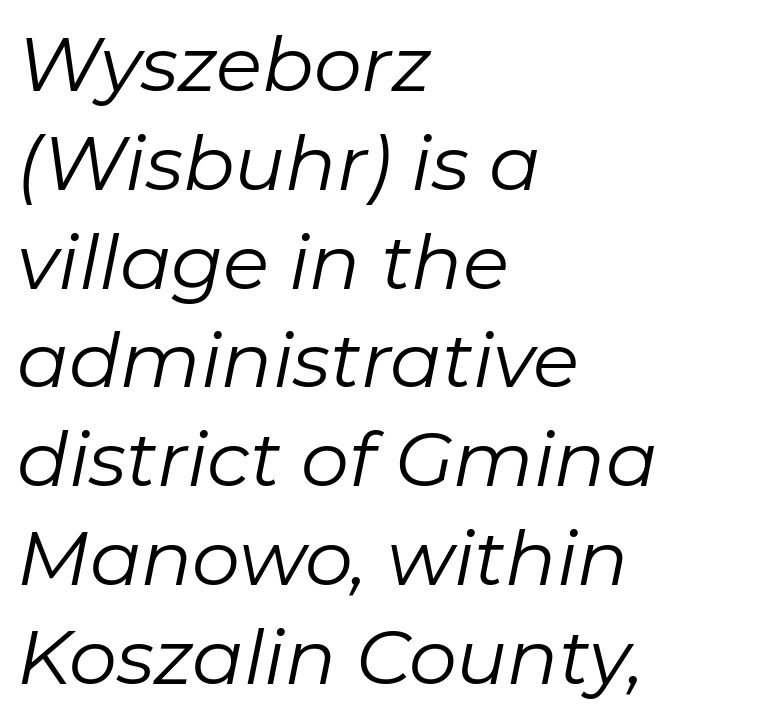
The image shows 76 px regular-weight type, italic (leaning right); set left-aligned, normal line spacing (1.3x), normal letter spacing, not underlined; low stroke contrast and a medium x-height.
